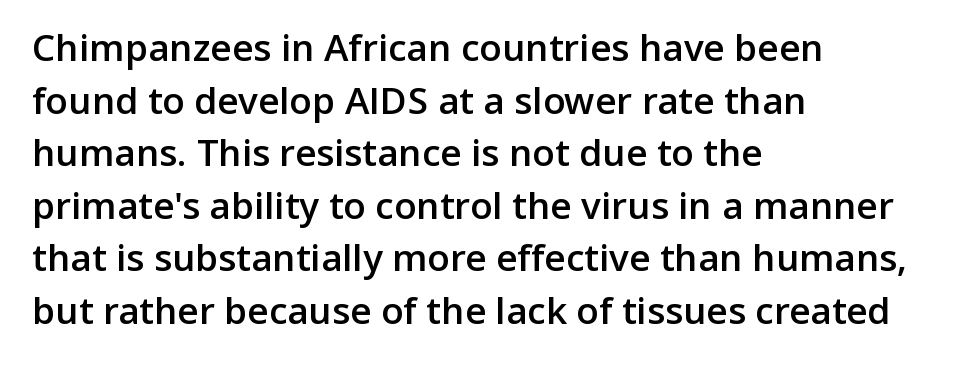
Left-aligned paragraph, ragged on the right. I'd call this a sans setting — the letters go barefoot. Compared with typical paragraphs, the rows here are spaced about the same. Underline: absent. I'd describe the lettering as semibold — firm but not a full bold. Designer's note — italics off, roman on.
